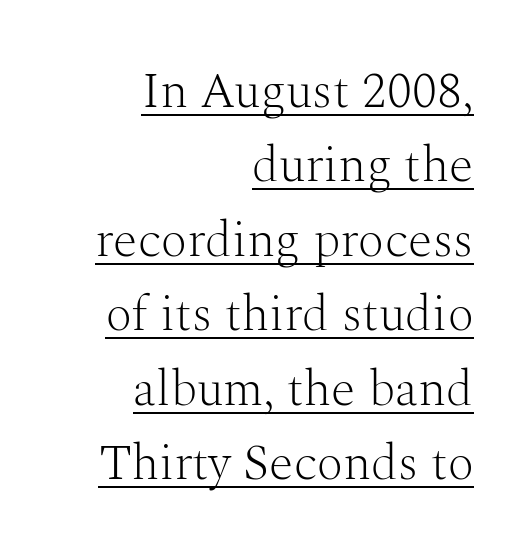
The image shows 50 px light serif type, upright; set right-aligned, normal line spacing (1.49x), normal letter spacing, underlined; medium stroke contrast and a medium x-height.
